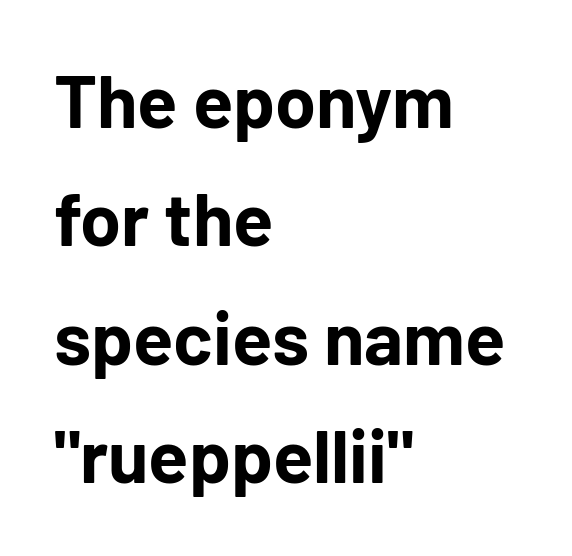
The image shows 74 px bold sans-serif type, upright; set left-aligned, normal line spacing (1.6x), normal letter spacing, not underlined; low stroke contrast and a medium x-height.
